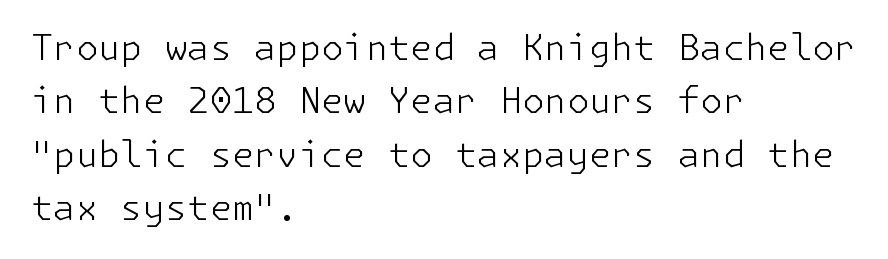
Q: Is the text bold? A: No.
Q: Is the text italic (slanted)? A: No, it is upright.
Q: Is the typeface a serif or a sans-serif typeface? A: Sans-serif.
Q: Is the text underlined? A: No.
Q: How is the paragraph aligned? A: Left-aligned.
Q: Is the spacing between letters normal or unusually wide? A: Normal.
Q: Is the spacing between lines tight, normal or loose? A: Normal.
Q: Width (condensed, normal, or wide)? A: Normal.
Q: Stroke contrast? A: Low.
Q: x-height? A: Medium.
